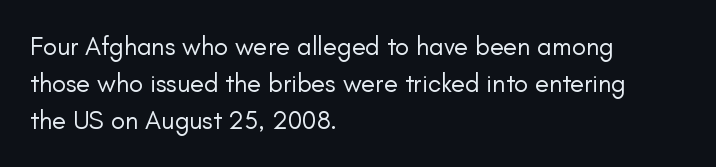
The image shows 26 px text type, upright; set left-aligned, normal line spacing (1.43x), normal letter spacing, not underlined.
